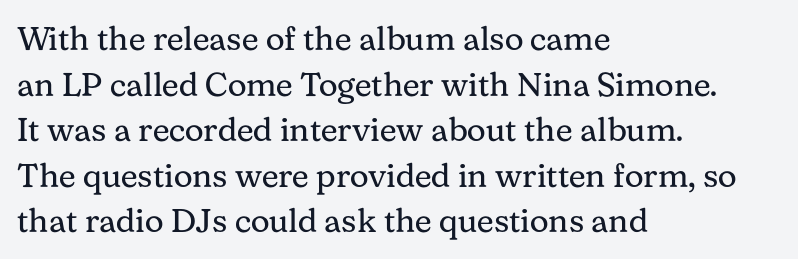
The image shows 33 px regular-weight serif type, upright; set left-aligned, normal line spacing (1.38x), normal letter spacing, not underlined; medium stroke contrast and a medium x-height.
